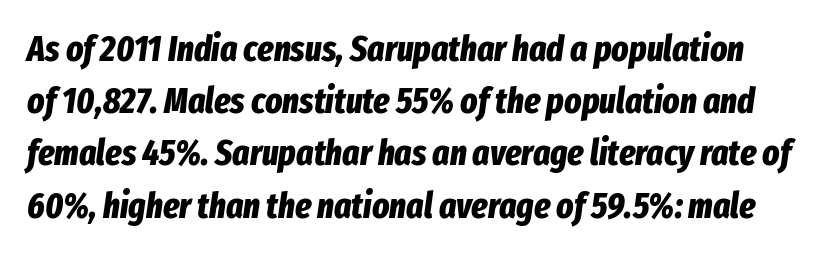
Q: Is the text bold? A: Yes.
Q: Is the text italic (slanted)? A: Yes, it leans right by about 8 degrees.
Q: Is the text underlined? A: No.
Q: Is the spacing between letters normal or unusually wide? A: Normal.
Q: Is the spacing between lines tight, normal or loose? A: Normal.
Q: Width (condensed, normal, or wide)? A: Condensed.
Q: Stroke contrast? A: Low.
Q: x-height? A: Medium.
Q: Monospaced? A: No.
